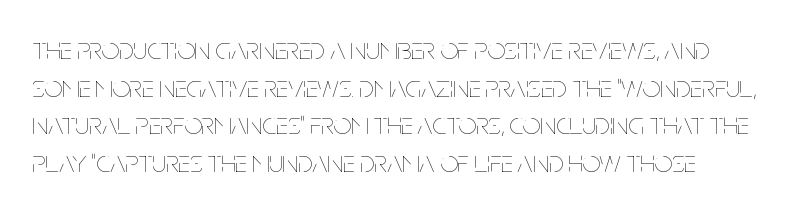
Q: Is the text bold? A: No.
Q: Is the text italic (slanted)? A: No, it is upright.
Q: Is the text underlined? A: No.
Q: Is the spacing between letters normal or unusually wide? A: Normal.
Q: Width (condensed, normal, or wide)? A: Condensed.
Q: Stroke contrast? A: Low.
Q: x-height? A: Large.
Q: Monospaced? A: No.
